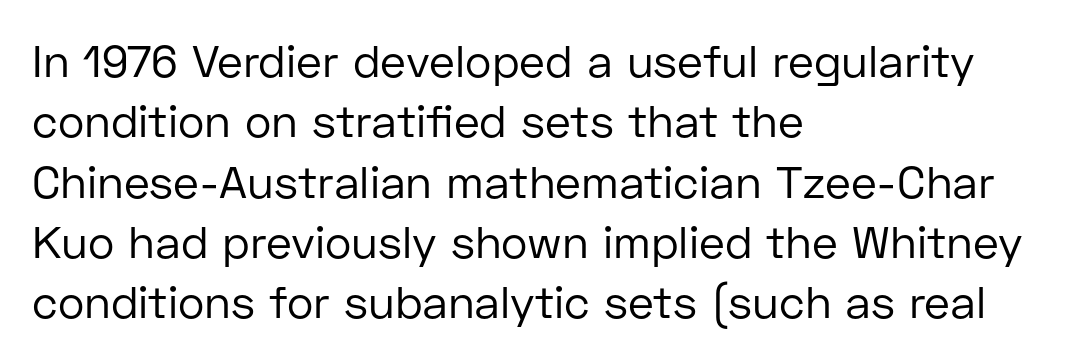
{"serif": "no", "italic": "no", "bold": "no", "weight": "regular", "width": "normal", "stroke_contrast": "low", "x_height": "medium", "monospaced": "no", "underline": "no", "align": "left", "line_spacing": "normal", "line_spacing_ratio": 1.34, "letter_spacing": "normal", "letter_spacing_em": 0.0, "glyph_px": 45}
